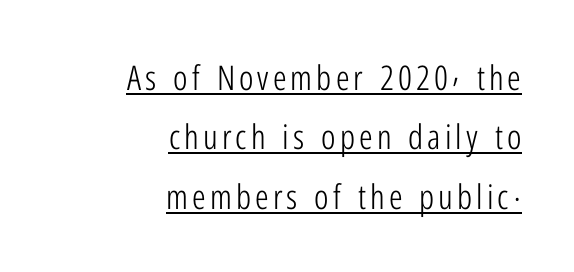
Q: Is the text bold? A: No.
Q: Is the text italic (slanted)? A: No, it is upright.
Q: Is the typeface a serif or a sans-serif typeface? A: Sans-serif.
Q: Is the text underlined? A: Yes.
Q: How is the paragraph aligned? A: Right-aligned.
Q: Width (condensed, normal, or wide)? A: Condensed.
Q: Stroke contrast? A: Low.
Q: x-height? A: Medium.
Q: Monospaced? A: No.
